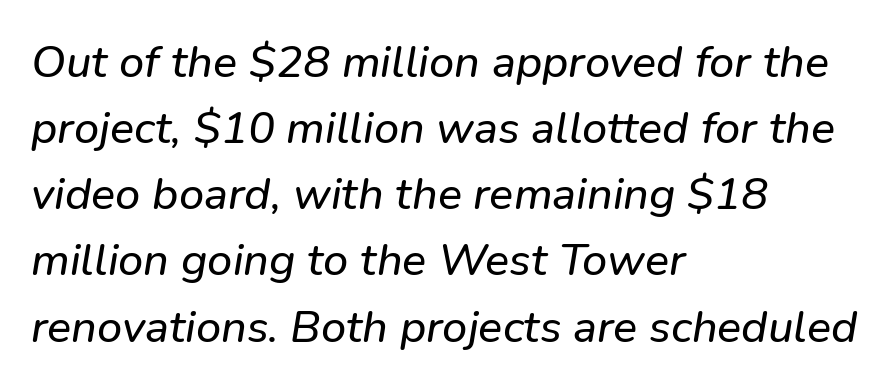
Compared with a centered layout, this one pins lines to the left instead. The rows are spaced the way most documents space them. Each letter keeps its own natural width here, so spacing adapts to shape. This rendering employs a face without finishing strokes, i.e., a sans-serif. The tracking reads as untouched default to a designer's eye. The words here are not underlined.
